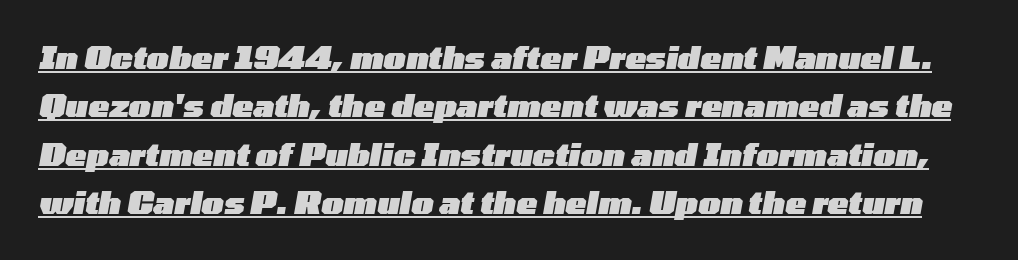
The image shows 31 px heavy, wide type, italic (leaning right); set normal line spacing (1.56x), normal letter spacing, underlined; low stroke contrast and a medium x-height.
